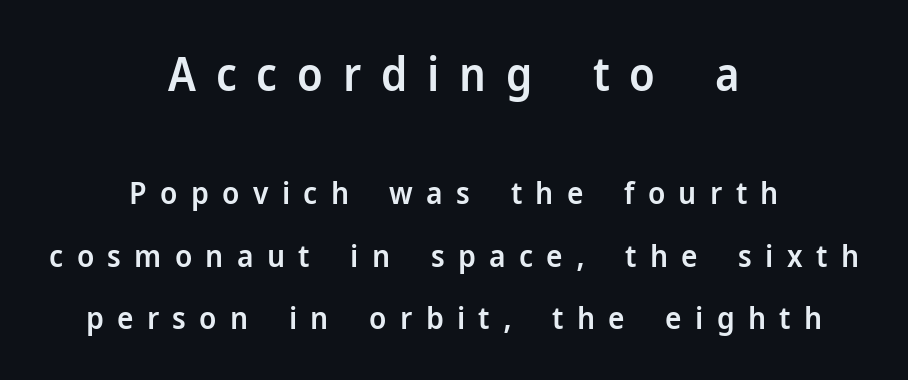
The image shows 46 px semibold sans-serif type, upright; set centered, loose line spacing (2.01x), unusually wide letter spacing (+0.43 em), not underlined; the first (top) block is 1.48x larger; low stroke contrast and a medium x-height.
